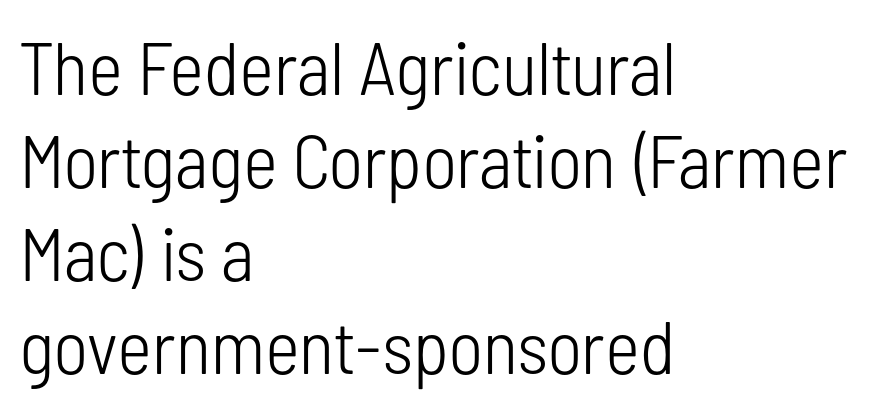
The image shows 75 px light, condensed sans-serif type, upright; set left-aligned, line spacing 1.24x, normal letter spacing, not underlined; low stroke contrast and a medium x-height.
